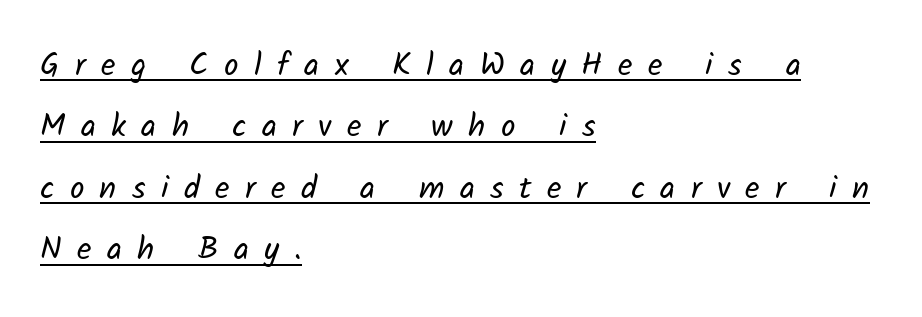
The image shows 32 px regular-weight sans-serif type; set left-aligned, loose line spacing (1.92x), unusually wide letter spacing (+0.48 em), underlined; low stroke contrast and a medium x-height.
